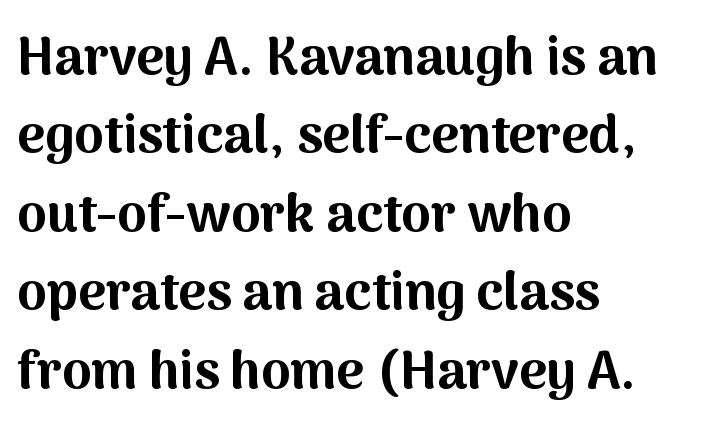
Nope, no serifs anywhere on these letters. The font's upright variant was chosen for this text. The passage is arranged the way most books set body copy — flush left. The sample has been set heavy, in full bold. Characters follow at the spacing the type designer built in. These lines are rendered in a variable-pitch font.
